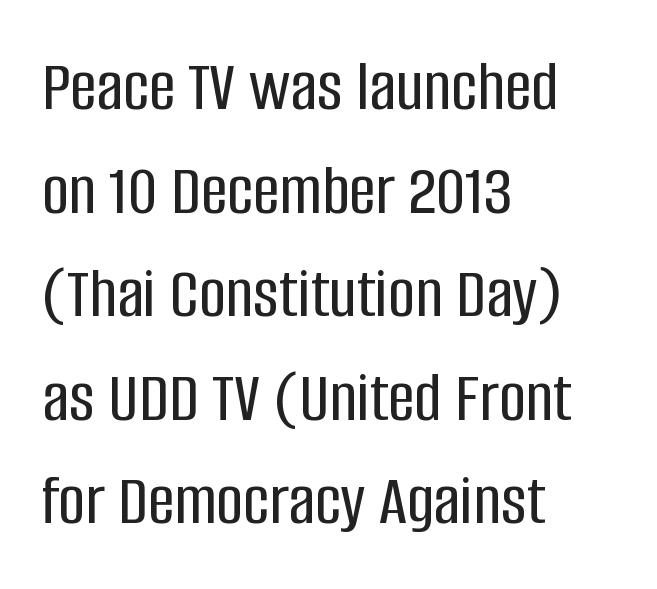
Descenders hang freely into open space. The paragraph has a hard left edge and a soft right edge. The letters carry no serifs — their stems end cleanly without finishing strokes. No extra tracking has been applied to these lines. These lines sit exactly where default settings would place them.
